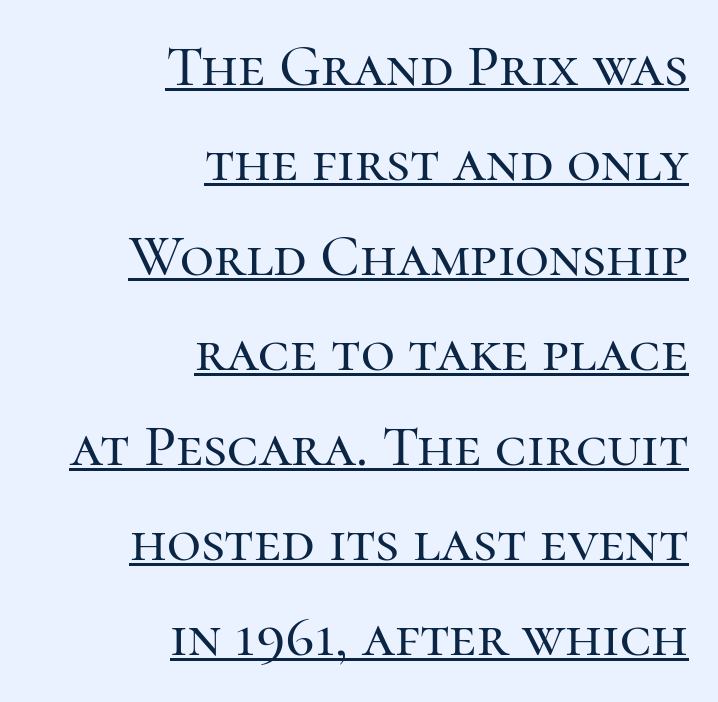
{"serif": "yes", "italic": "no", "width": "normal", "stroke_contrast": "high", "x_height": "medium", "monospaced": "no", "underline": "yes", "align": "right", "line_spacing": "normal", "line_spacing_ratio": 1.61, "letter_spacing": "normal", "letter_spacing_em": 0.0, "glyph_px": 59}
